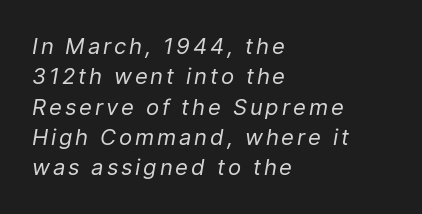
Q: Is the text bold? A: No.
Q: Is the text italic (slanted)? A: Yes, it leans right by about 9 degrees.
Q: Is the text underlined? A: No.
Q: How is the paragraph aligned? A: Left-aligned.
Q: Is the spacing between lines tight, normal or loose? A: Normal.
